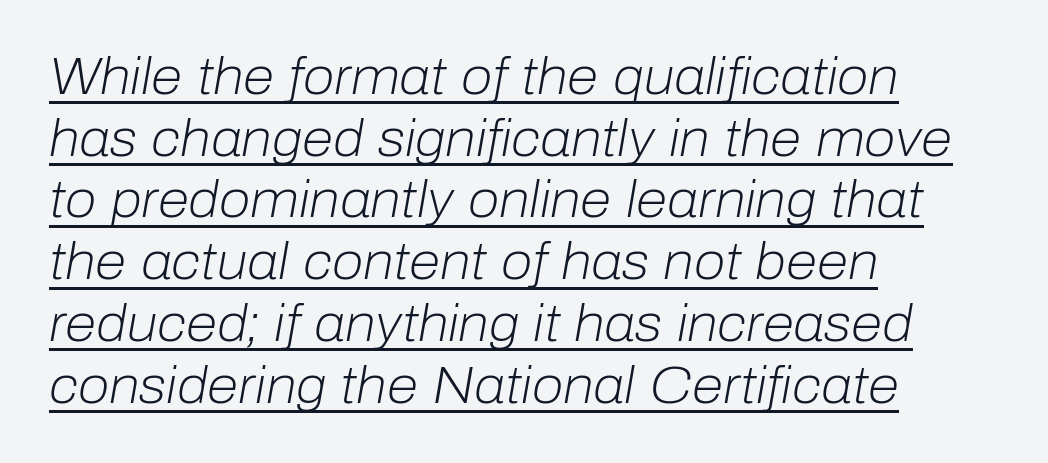
The typography opts for an oblique posture over an upright one. Alignment: flush left. Do the characters align in a grid? No, the font is proportional. How are the letters spaced? Ordinarily, with no added tracking.
